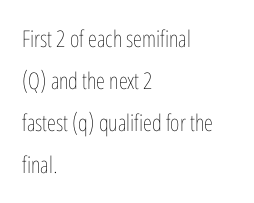
The image shows 23 px text type, upright; set left-aligned, line spacing 1.83x, normal letter spacing, not underlined.
